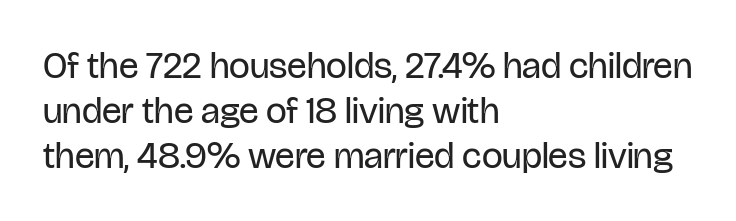
{"serif": "no", "italic": "no", "bold": "no", "weight": "regular", "width": "condensed", "stroke_contrast": "low", "x_height": "large", "monospaced": "no", "underline": "no", "align": "left", "line_spacing_ratio": 1.21, "letter_spacing": "normal", "letter_spacing_em": 0.0, "glyph_px": 37}
